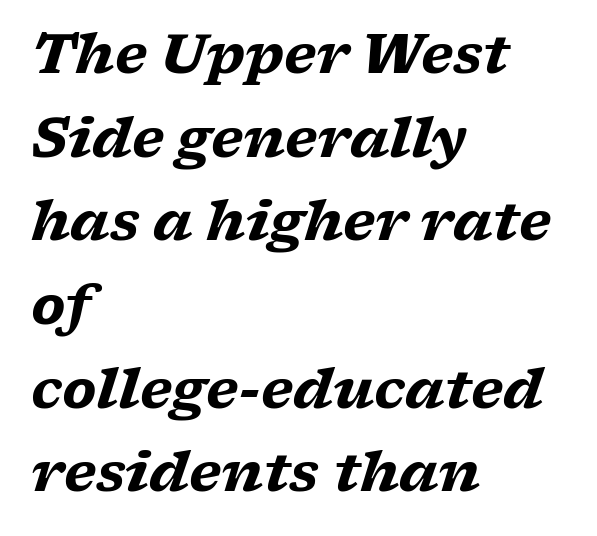
The image shows 54 px heavy, wide serif type, italic (leaning right); set left-aligned, normal line spacing (1.55x), normal letter spacing, not underlined; low stroke contrast and a medium x-height.
